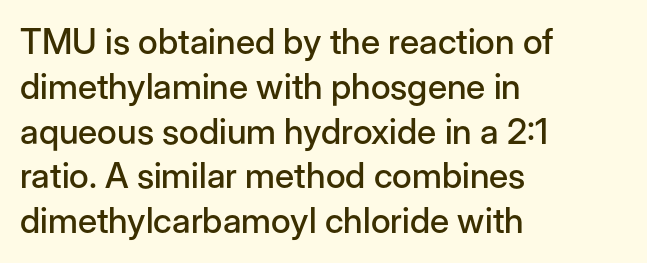
Posture: vertical. Tracking here is standard; glyphs follow each other at the usual distance. Are there feet on the stems? There aren't — it's a sans. Note the varied advance widths — an 'i' is clearly narrower than an 'm'.
